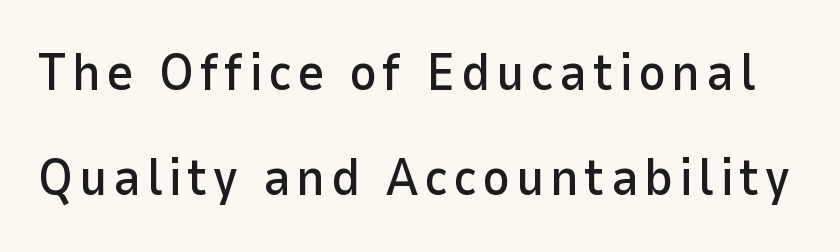
The image shows 52 px sans-serif type, upright; set loose line spacing (2.02x), not underlined; low stroke contrast and a medium x-height.
